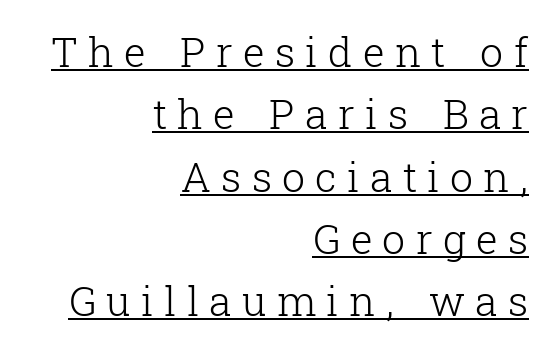
The image shows 41 px light serif type, upright; set right-aligned, normal line spacing (1.52x), unusually wide letter spacing (+0.25 em), underlined; low stroke contrast and a medium x-height.
